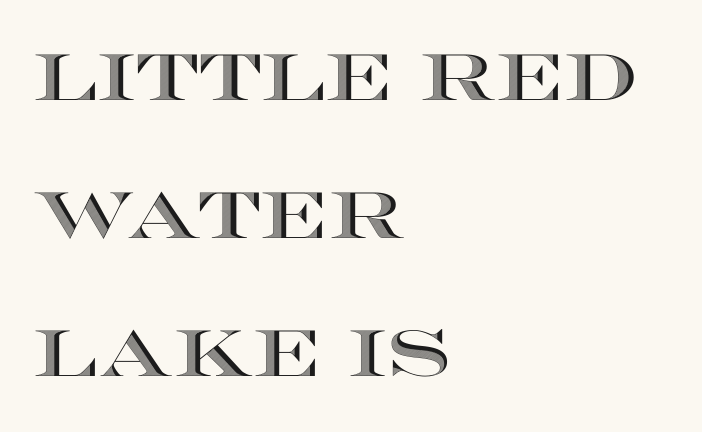
{"italic": "no", "width": "wide", "x_height": "large", "monospaced": "no", "underline": "no", "align": "left", "line_spacing": "loose", "line_spacing_ratio": 2.12, "letter_spacing": "normal", "letter_spacing_em": 0.0, "glyph_px": 65}
